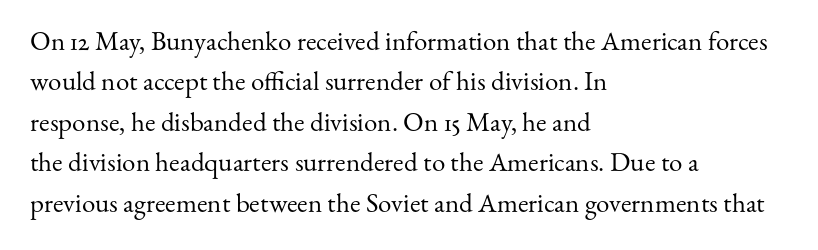
The image shows 27 px text type, upright; set left-aligned, normal line spacing (1.5x), normal letter spacing, not underlined.
